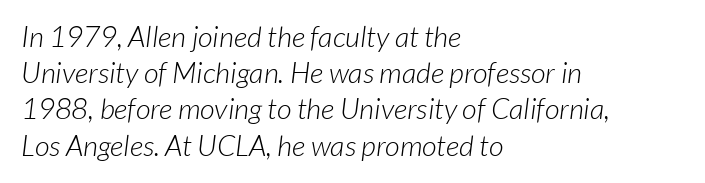
The image shows 29 px light sans-serif type; set left-aligned, normal line spacing (1.25x), normal letter spacing, not underlined; low stroke contrast and a medium x-height.
